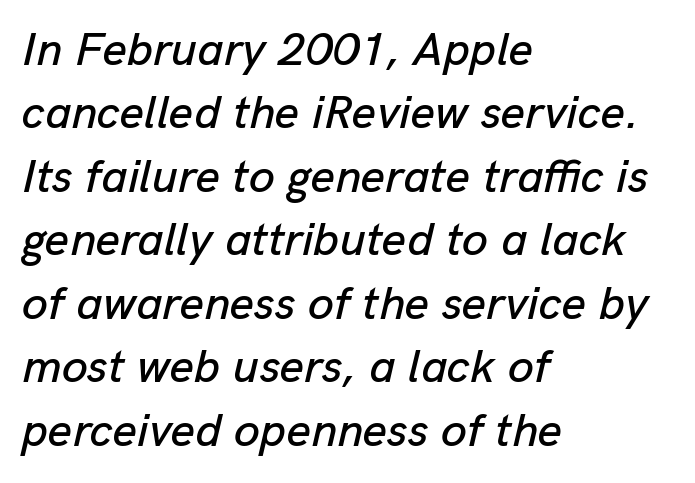
The image shows 47 px text type, italic (leaning right); set left-aligned, normal line spacing (1.35x), normal letter spacing, not underlined; low stroke contrast and a medium x-height.
